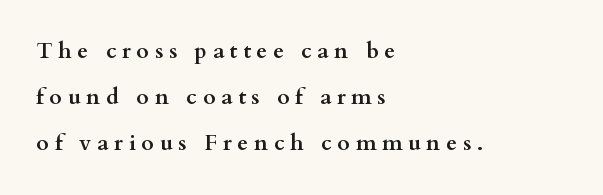
The image shows 22 px bold type, upright; set left-aligned, loose line spacing (2.1x), unusually wide letter spacing (+0.26 em), not underlined.
